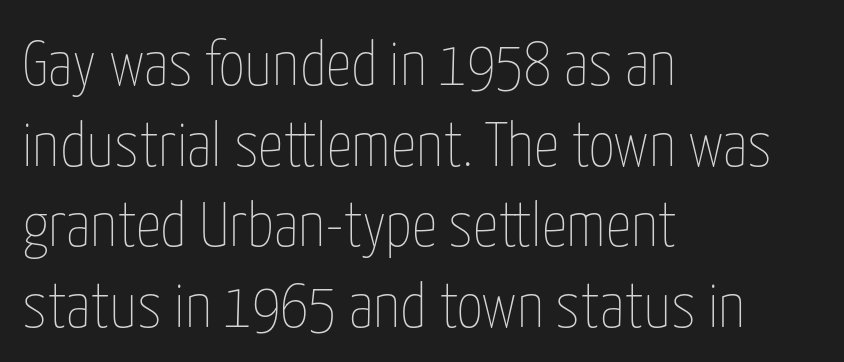
{"italic": "no", "bold": "no", "weight": "thin", "width": "condensed", "stroke_contrast": "low", "x_height": "medium", "monospaced": "no", "underline": "no", "align": "left", "line_spacing": "normal", "line_spacing_ratio": 1.28, "letter_spacing": "normal", "letter_spacing_em": 0.0, "glyph_px": 63}
